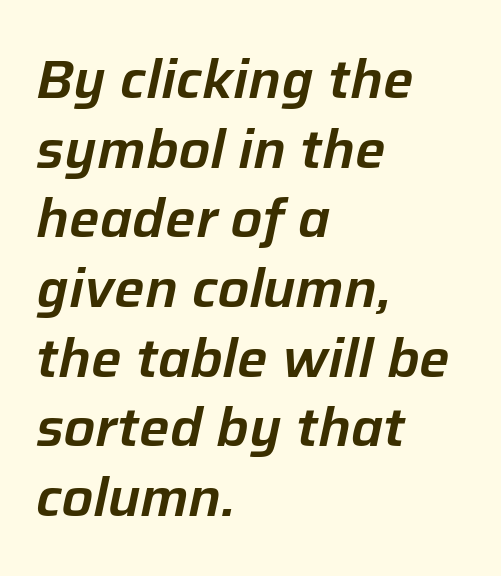
{"italic": "yes", "lean": "right", "slant_degrees": 12, "width": "normal", "stroke_contrast": "low", "x_height": "medium", "monospaced": "no", "underline": "no", "align": "left", "line_spacing": "normal", "line_spacing_ratio": 1.29, "letter_spacing": "normal", "letter_spacing_em": 0.0, "glyph_px": 54}
